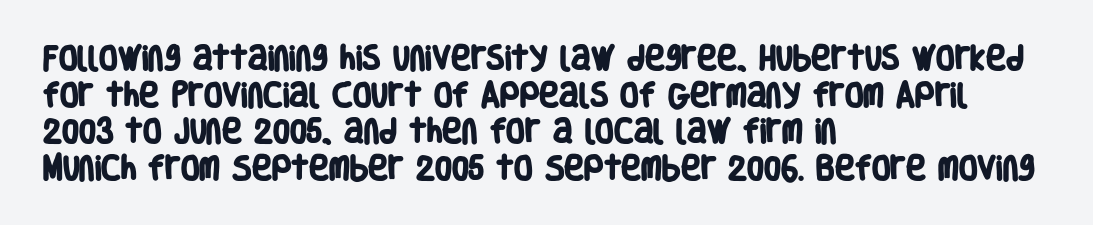
One glance says typical: line gaps are just what's usual. Caption: multi-line text, flush left, ragged right. The letterforms sit shoulder to shoulder at normal distance. The sample has been set heavy, in full bold. Descenders hang freely into open space.
